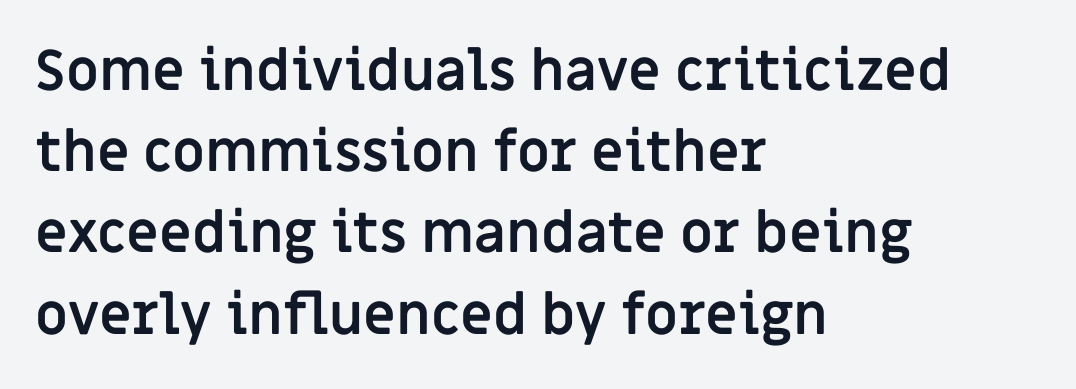
{"serif": "no", "italic": "no", "bold": "yes", "weight": "semibold", "width": "normal", "stroke_contrast": "low", "x_height": "large", "monospaced": "no", "underline": "no", "align": "left", "line_spacing": "normal", "line_spacing_ratio": 1.45, "letter_spacing": "normal", "letter_spacing_em": 0.0, "glyph_px": 56}
